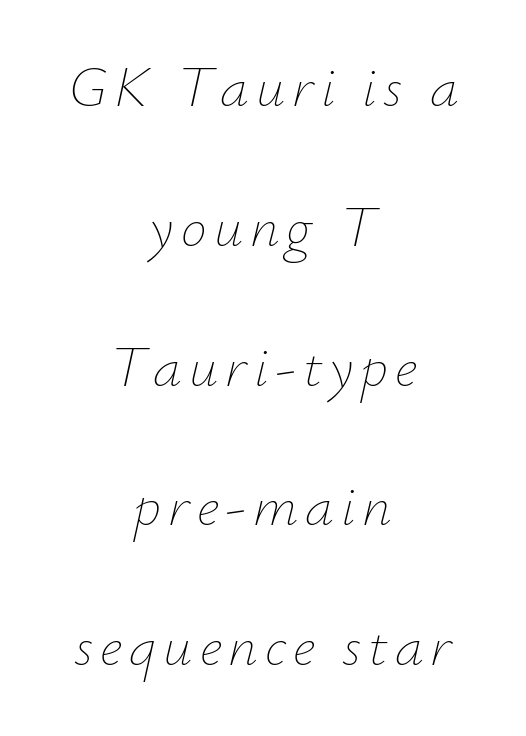
Emphasis-style slanted type is in use. A typesetter would call this leading open, well beyond the default. Both edges are ragged and mirror each other, which tells us the setting is centered. Underline: absent.
